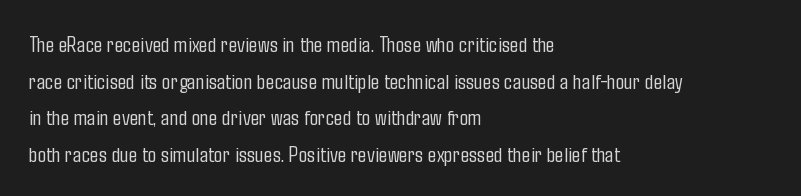
Notice how descenders clear the ascenders below comfortably — that's standard leading. Heft: none added — not bold. Posture: upright roman. The tracking reads as untouched default to a designer's eye. If you drew a ruler down the left edge, every line would touch it.
